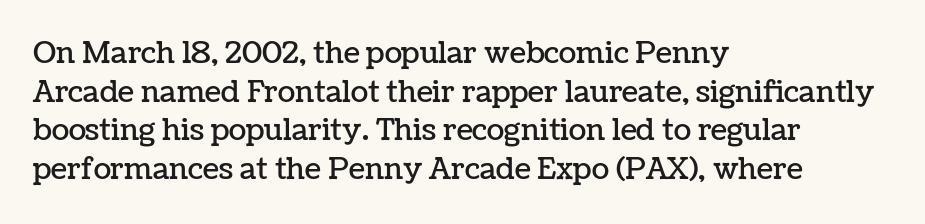
Letter spacing: default. Looks like regular typesetting: each glyph gets only the width it needs. Rule under the text: the space is simply empty. Italic? Not at all — the glyphs are vertical.
